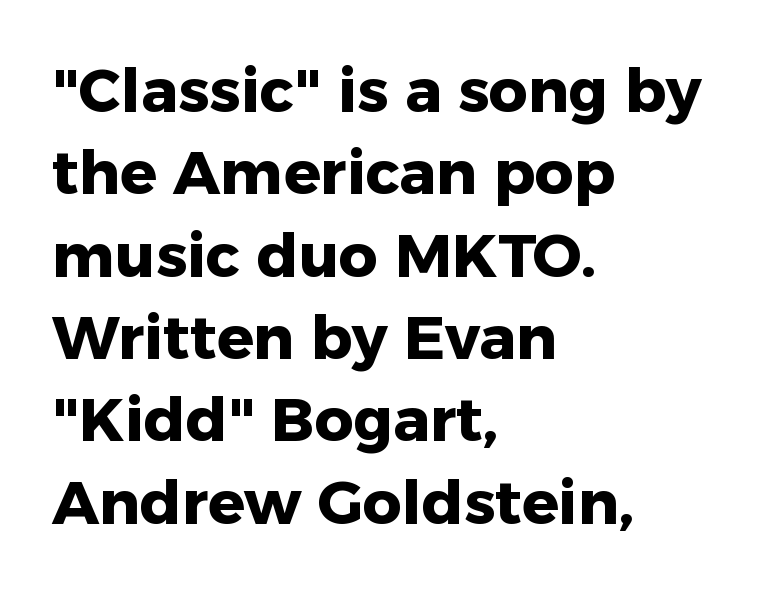
{"serif": "no", "italic": "no", "bold": "yes", "weight": "heavy", "width": "normal", "stroke_contrast": "low", "x_height": "medium", "monospaced": "no", "underline": "no", "align": "left", "line_spacing": "normal", "line_spacing_ratio": 1.35, "letter_spacing": "normal", "letter_spacing_em": 0.0, "glyph_px": 61}
